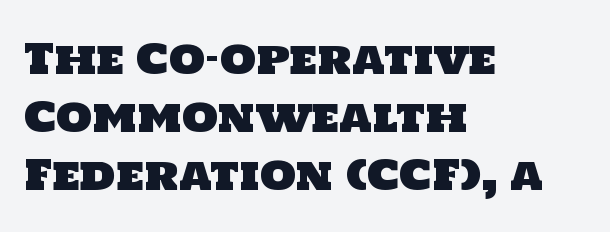
The image shows 41 px sans-serif type; set left-aligned, normal line spacing (1.41x), normal letter spacing, not underlined; low stroke contrast and a large x-height.
